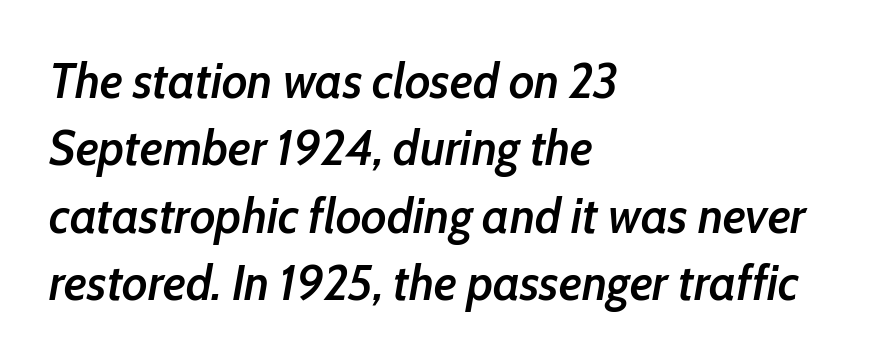
You could call the tracking neutral — neither tight nor loose. Do the characters align in a grid? No, the font is proportional. The font's italic variant was chosen for this text. This is the in-between weight designers call semibold or demi.
